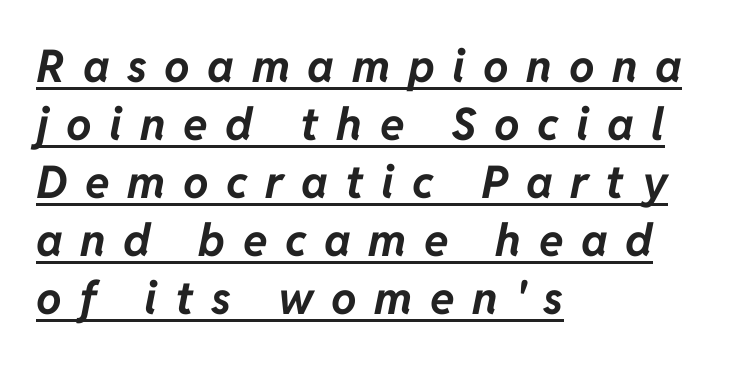
The image shows 45 px bold type, italic (leaning right); set left-aligned, normal line spacing (1.29x), unusually wide letter spacing (+0.39 em), underlined; low stroke contrast and a medium x-height.
